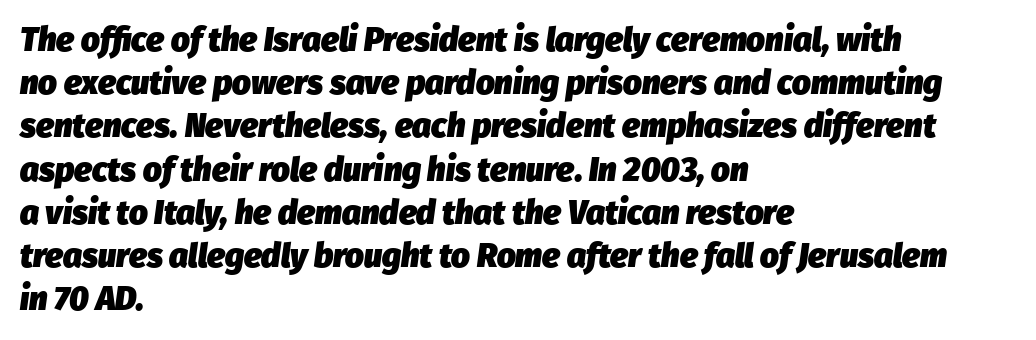
The letters are slanted; this is an italic face. Successive baselines arrive at the customary interval. The letterforms sit shoulder to shoulder at normal distance. Think of a printed novel: that variable character pitch is what you see here. The lines are quadded left.
